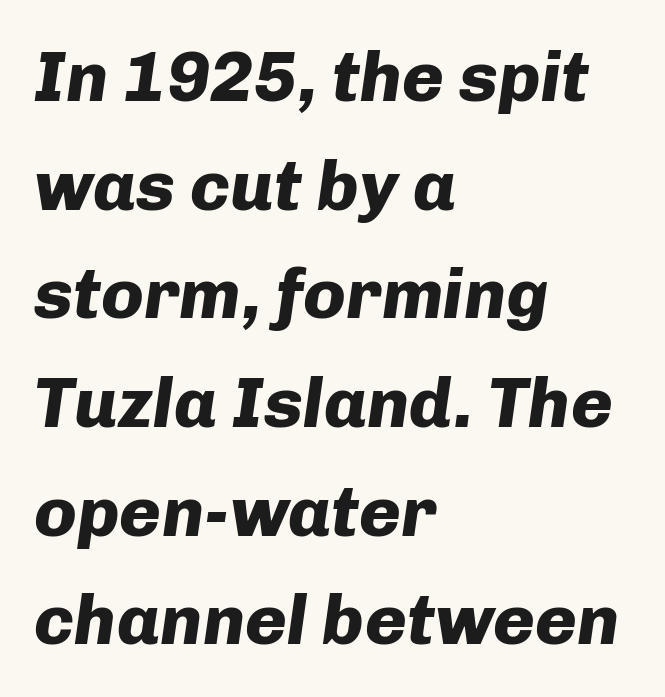
Q: Is the text bold? A: Yes.
Q: Is the text italic (slanted)? A: Yes, it leans right by about 8 degrees.
Q: Is the text underlined? A: No.
Q: How is the paragraph aligned? A: Left-aligned.
Q: Is the spacing between letters normal or unusually wide? A: Normal.
Q: Is the spacing between lines tight, normal or loose? A: Normal.
Q: Width (condensed, normal, or wide)? A: Normal.
Q: Stroke contrast? A: Low.
Q: x-height? A: Medium.
Q: Monospaced? A: No.
